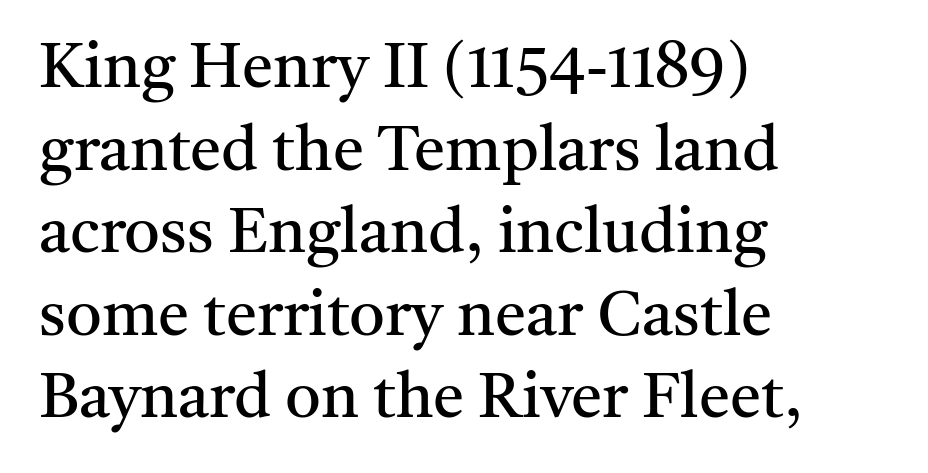
This sample is left-justified, so line endings fall wherever the words run out. Only glyphs here, with clear space below each row. Stroke thickness stays within the range of a standard reading face or lighter. Inter-character spacing is left at the font's built-in metrics.
